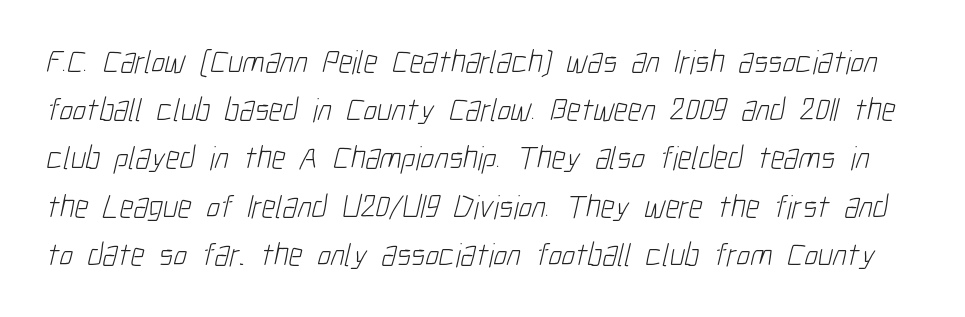
Q: Is the text bold? A: No.
Q: Is the typeface a serif or a sans-serif typeface? A: Sans-serif.
Q: Is the text underlined? A: No.
Q: Is the spacing between letters normal or unusually wide? A: Normal.
Q: Is the spacing between lines tight, normal or loose? A: Normal.
Q: Width (condensed, normal, or wide)? A: Condensed.
Q: Stroke contrast? A: Low.
Q: x-height? A: Medium.
Q: Monospaced? A: No.
